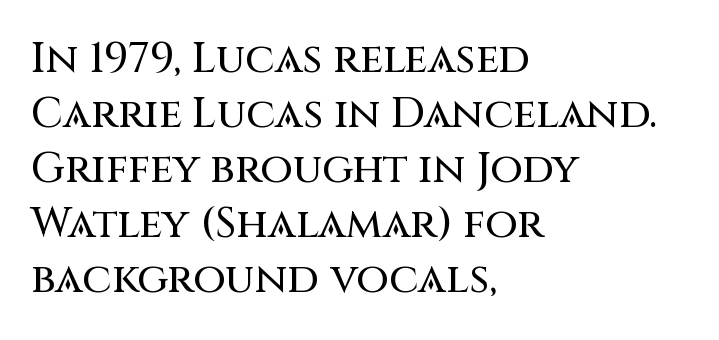
The lettering holds an erect, upright posture throughout. The rendering uses natural spacing where letterforms have individual widths. Does the leading feel generous? No, just average. Descender tails drop into unmarked territory. This sample uses a sans-serif face.
